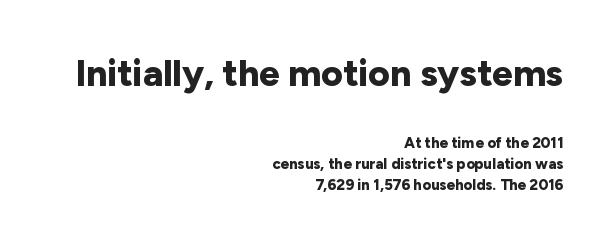
{"serif": "no", "italic": "no", "bold": "yes", "weight": "bold", "width": "normal", "stroke_contrast": "low", "x_height": "medium", "monospaced": "no", "underline": "no", "align": "right", "line_spacing": "normal", "line_spacing_ratio": 1.43, "letter_spacing": "normal", "letter_spacing_em": 0.0, "larger_block": "first", "size_ratio": 2.47, "glyph_px": 37}
